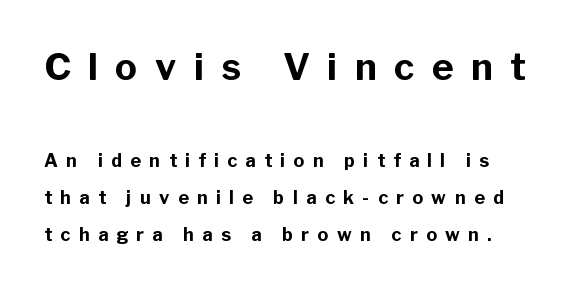
The image shows 37 px bold sans-serif type, upright; set loose line spacing (2.05x), unusually wide letter spacing (+0.47 em), not underlined; the first (top) block is 2.06x larger; low stroke contrast and a medium x-height.
